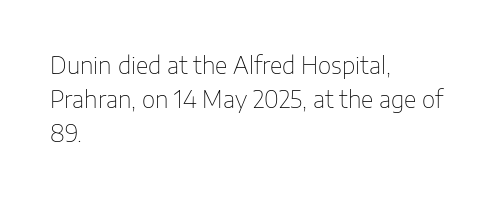
Just letters on the line, the space beneath them empty. Evenly set lines give the paragraph a standard silhouette. Heft: none added — not bold. Notice how the passage keeps a crisp vertical edge on the left only. No extra tracking has been applied to these lines. A roman cut, with each character standing at attention.
